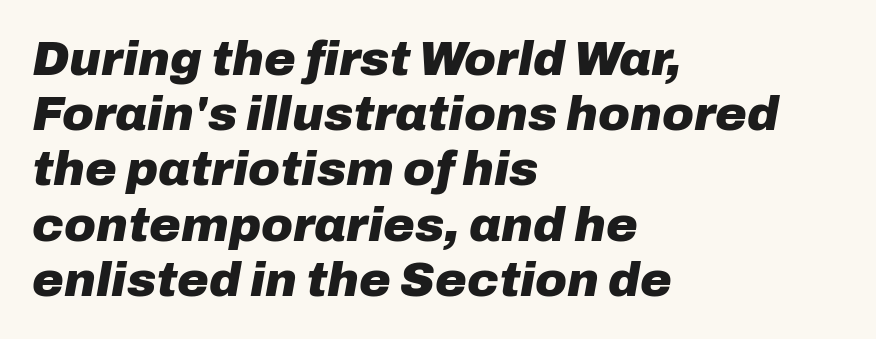
The image shows 48 px heavy type, italic (leaning right); set left-aligned, tight line spacing (1.15x), normal letter spacing, not underlined; low stroke contrast and a medium x-height.
